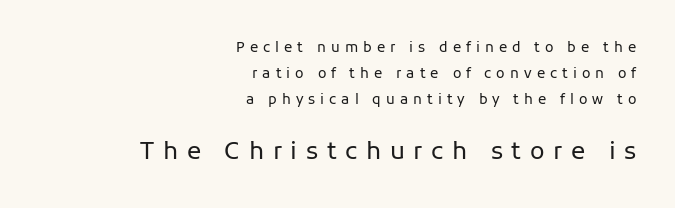
The image shows 24 px text type, upright; set right-aligned, line spacing 1.87x, unusually wide letter spacing (+0.36 em), not underlined; the second (bottom) block is 1.71x larger.
